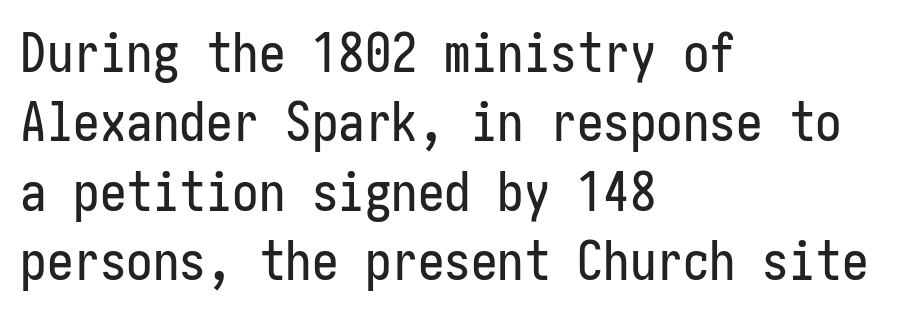
Q: Is the text italic (slanted)? A: No, it is upright.
Q: Is the typeface a serif or a sans-serif typeface? A: Sans-serif.
Q: Is the text underlined? A: No.
Q: How is the paragraph aligned? A: Left-aligned.
Q: Is the spacing between letters normal or unusually wide? A: Normal.
Q: Is the spacing between lines tight, normal or loose? A: Normal.
Q: Width (condensed, normal, or wide)? A: Condensed.
Q: Stroke contrast? A: Low.
Q: x-height? A: Medium.
